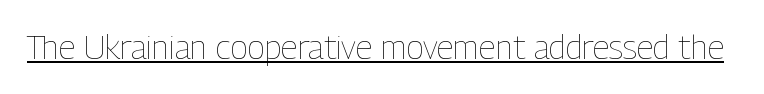
Looks like regular typesetting: each glyph gets only the width it needs. This sample uses an upright cut, with every glyph sitting square on the baseline. Caption: face not bold, strokes unweighted. You can see a thin bar hugging the bottom of the glyphs.
